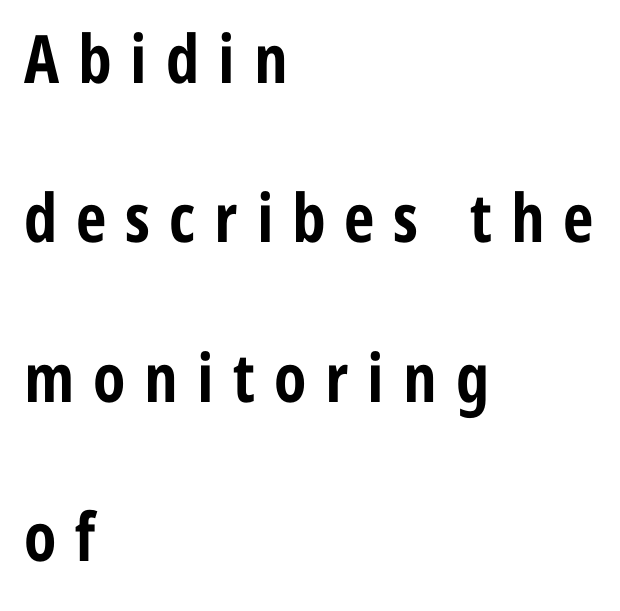
The image shows 67 px bold, condensed sans-serif type, upright; set left-aligned, loose line spacing (2.38x), unusually wide letter spacing (+0.28 em), not underlined; low stroke contrast and a medium x-height.
